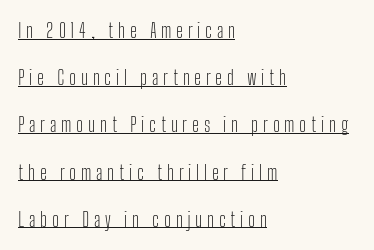
The image shows 20 px text type, upright; set left-aligned, loose line spacing (2.36x), unusually wide letter spacing (+0.23 em), underlined.
